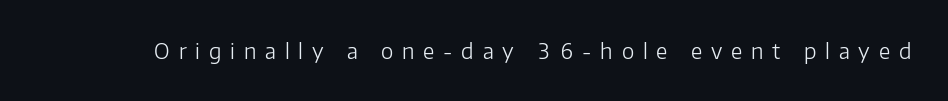
{"italic": "no", "bold": "no", "underline": "no", "letter_spacing": "wide", "letter_spacing_em": 0.42, "glyph_px": 21}
